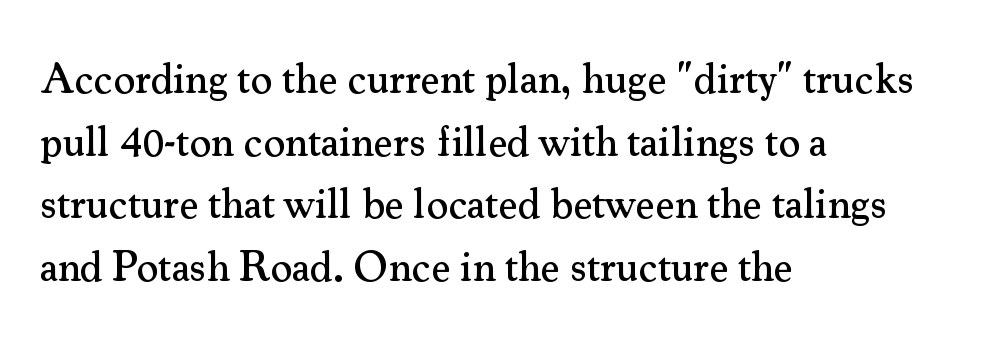
The image shows 42 px serif type, upright; set left-aligned, normal line spacing (1.49x), normal letter spacing, not underlined; medium stroke contrast and a small x-height.
